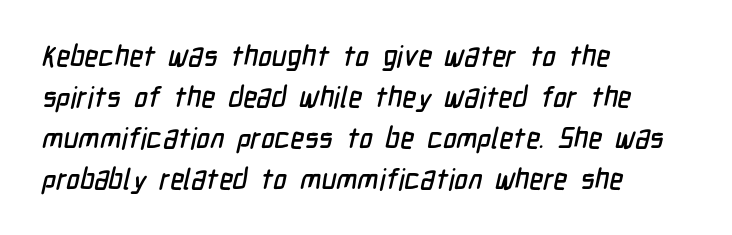
Descender tails drop into unmarked territory. These lines are rendered in a variable-pitch font. The rows are spaced the way most documents space them. Nobody touched the tracking dial on this one. One-word summary of the alignment: left.
